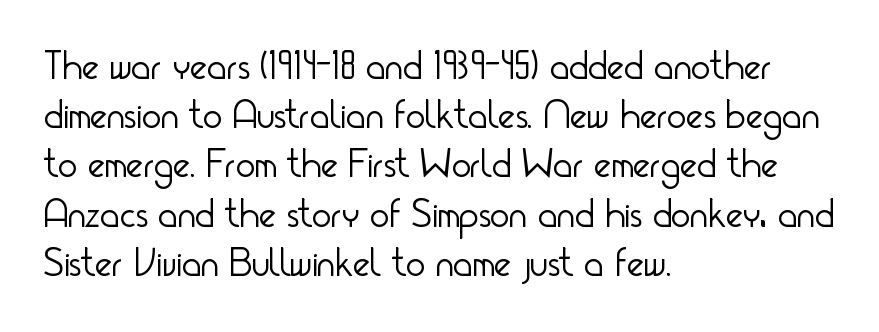
The image shows 41 px light, condensed sans-serif type, upright; set left-aligned, line spacing 1.2x, normal letter spacing, not underlined; low stroke contrast and a small x-height.
